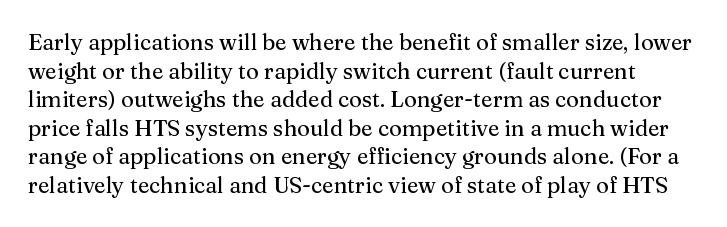
{"italic": "no", "underline": "no", "line_spacing": "normal", "line_spacing_ratio": 1.3, "letter_spacing": "normal", "letter_spacing_em": 0.0, "glyph_px": 22}
